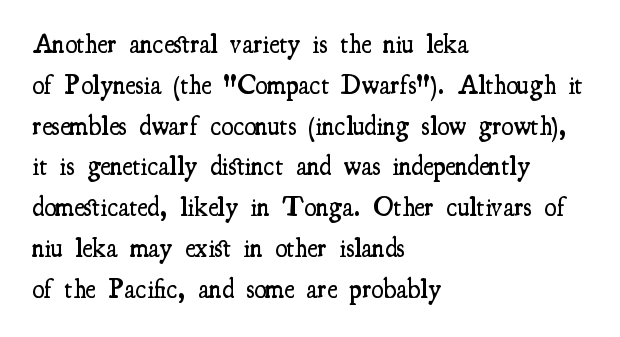
Q: Is the text bold? A: Semi-bold.
Q: Is the text italic (slanted)? A: No, it is upright.
Q: Is the text underlined? A: No.
Q: How is the paragraph aligned? A: Left-aligned.
Q: Is the spacing between letters normal or unusually wide? A: Normal.
Q: Is the spacing between lines tight, normal or loose? A: Normal.
